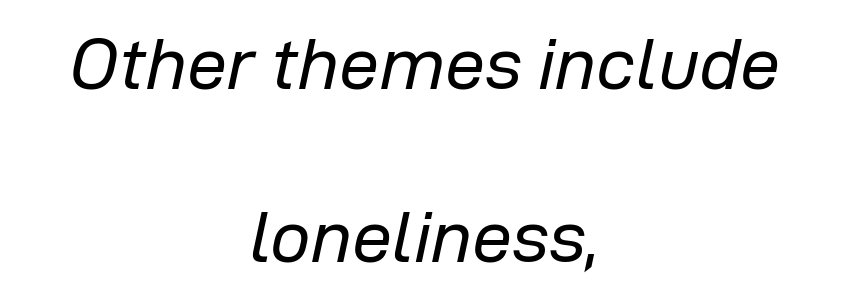
Q: Is the text bold? A: No.
Q: Is the text italic (slanted)? A: Yes, it leans right by about 12 degrees.
Q: Is the text underlined? A: No.
Q: How is the paragraph aligned? A: Centered.
Q: Is the spacing between letters normal or unusually wide? A: Normal.
Q: Is the spacing between lines tight, normal or loose? A: Loose.
Q: Width (condensed, normal, or wide)? A: Normal.
Q: Stroke contrast? A: Low.
Q: x-height? A: Medium.
Q: Monospaced? A: No.
